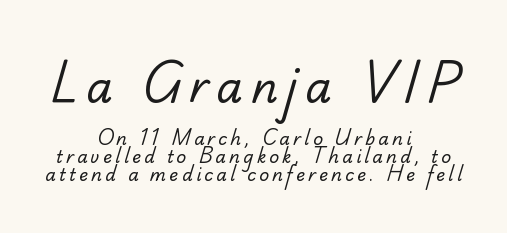
Underlining? Definitely not there. A student would call this center alignment; a typographer would say set centered. Students, observe: this is what under-led, compact text looks like. Nothing sits at the stroke ends, so this counts as sans-serif. Looks like regular typesetting: each glyph gets only the width it needs. The earlier block is typeset at a bigger size than the later block.
